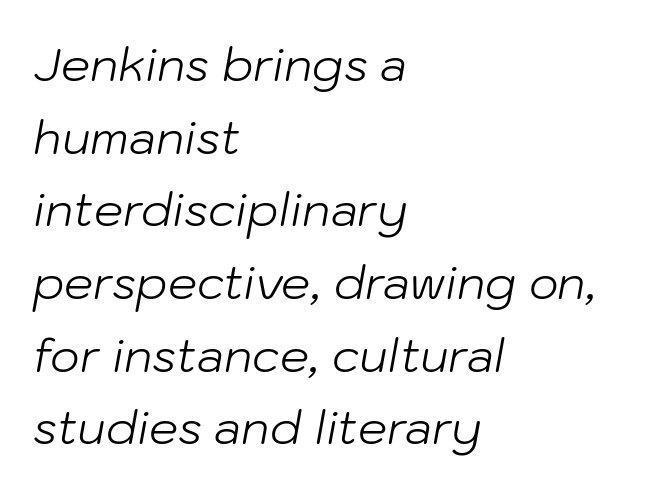
Q: Is the text bold? A: No.
Q: Is the text italic (slanted)? A: Yes, it leans right by about 10 degrees.
Q: Is the text underlined? A: No.
Q: How is the paragraph aligned? A: Left-aligned.
Q: Is the spacing between letters normal or unusually wide? A: Normal.
Q: Is the spacing between lines tight, normal or loose? A: Normal.
Q: Width (condensed, normal, or wide)? A: Normal.
Q: Stroke contrast? A: Low.
Q: x-height? A: Medium.
Q: Monospaced? A: No.
